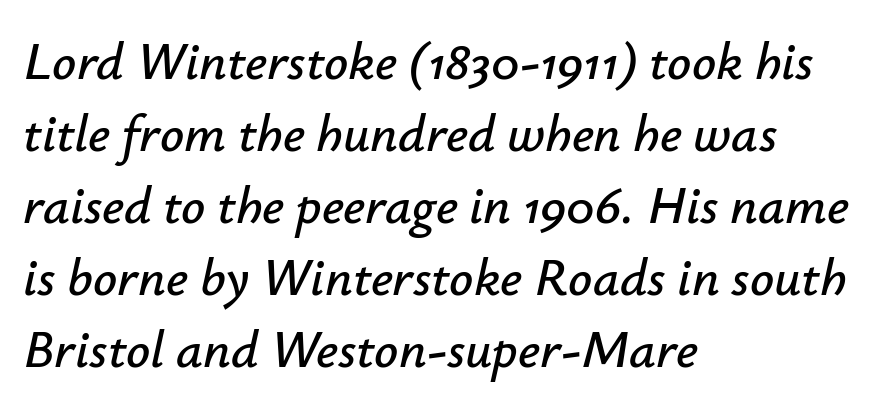
The image shows 53 px text type, italic (leaning right); set left-aligned, normal line spacing (1.36x), normal letter spacing, not underlined; low stroke contrast and a small x-height.
